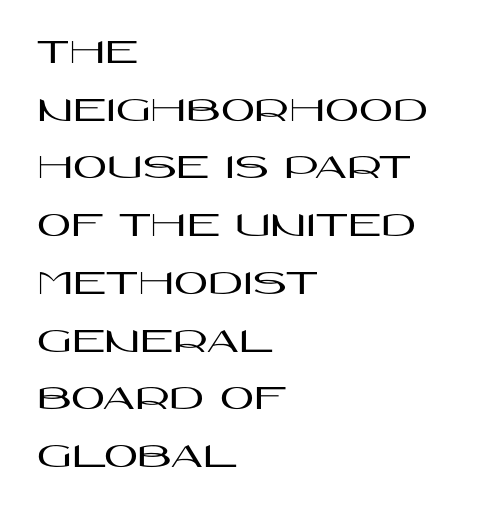
{"serif": "no", "italic": "no", "width": "wide", "stroke_contrast": "high", "x_height": "large", "monospaced": "no", "underline": "no", "align": "left", "line_spacing": "normal", "line_spacing_ratio": 1.56, "letter_spacing": "normal", "letter_spacing_em": 0.0, "glyph_px": 37}
